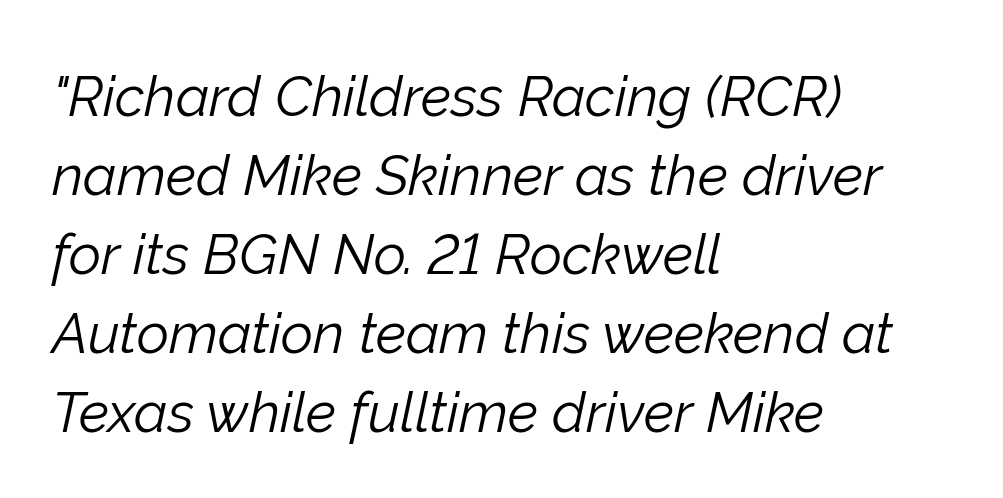
Q: Is the text bold? A: No.
Q: Is the text italic (slanted)? A: Yes, it leans right by about 12 degrees.
Q: Is the text underlined? A: No.
Q: How is the paragraph aligned? A: Left-aligned.
Q: Is the spacing between letters normal or unusually wide? A: Normal.
Q: Is the spacing between lines tight, normal or loose? A: Normal.
Q: Width (condensed, normal, or wide)? A: Normal.
Q: Stroke contrast? A: Low.
Q: x-height? A: Medium.
Q: Monospaced? A: No.
